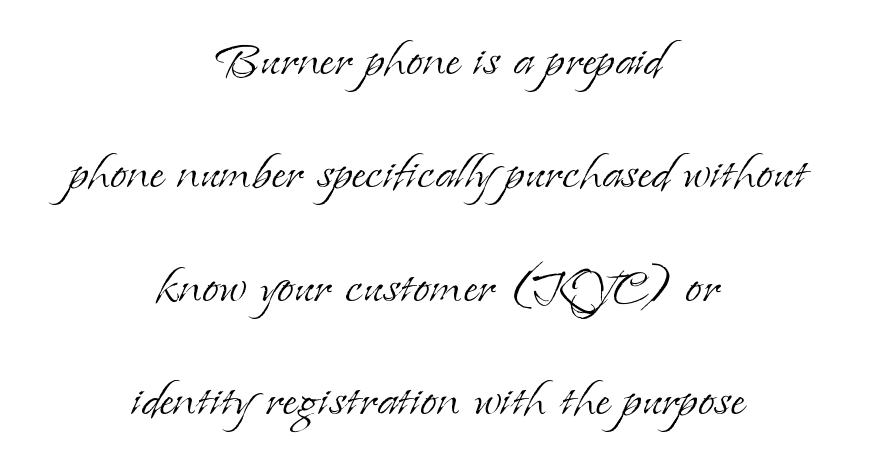
The image shows 61 px light serif type; set centered, line spacing 1.86x, normal letter spacing, not underlined; low stroke contrast and a small x-height.
